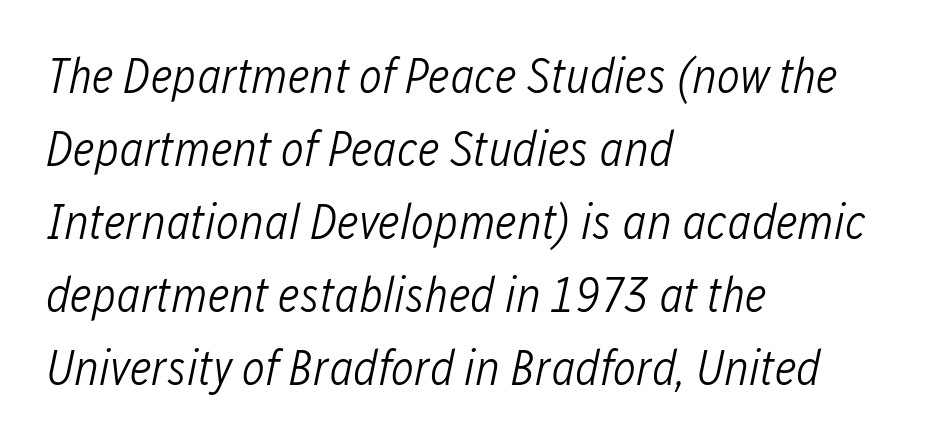
{"italic": "yes", "lean": "right", "slant_degrees": 12, "bold": "no", "weight": "light", "width": "condensed", "stroke_contrast": "low", "x_height": "medium", "monospaced": "no", "underline": "no", "align": "left", "line_spacing": "normal", "line_spacing_ratio": 1.49, "letter_spacing": "normal", "letter_spacing_em": 0.0, "glyph_px": 49}
